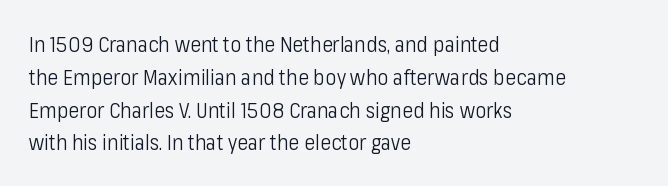
{"italic": "no", "bold": "no", "underline": "no", "align": "left", "line_spacing": "normal", "line_spacing_ratio": 1.56, "letter_spacing": "normal", "letter_spacing_em": 0.0, "glyph_px": 21}
